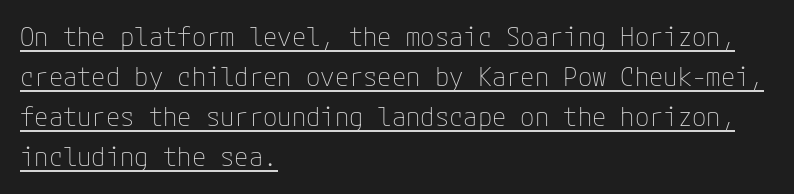
Left-aligned paragraph, ragged on the right. Beneath each row of characters lies a ruled line. In terms of letterspacing, this is plain default setting. Quick note: not italic, upright. Bold? No — there's no thickening of the strokes.
